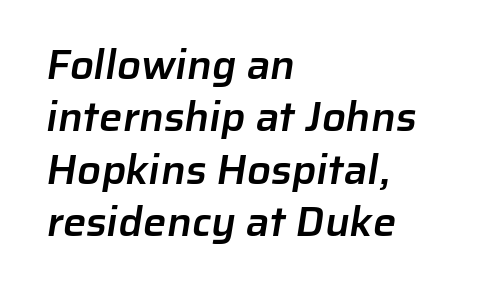
Q: Is the text bold? A: Semi-bold.
Q: Is the typeface a serif or a sans-serif typeface? A: Sans-serif.
Q: Is the text underlined? A: No.
Q: How is the paragraph aligned? A: Left-aligned.
Q: Is the spacing between letters normal or unusually wide? A: Normal.
Q: Is the spacing between lines tight, normal or loose? A: Normal.
Q: Width (condensed, normal, or wide)? A: Normal.
Q: Stroke contrast? A: Low.
Q: x-height? A: Medium.
Q: Monospaced? A: No.
